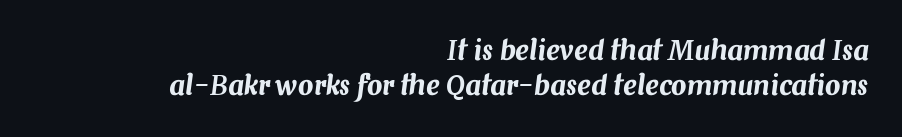
Q: Is the text italic (slanted)? A: Yes, it leans right by about 7 degrees.
Q: Is the text underlined? A: No.
Q: How is the paragraph aligned? A: Right-aligned.
Q: Is the spacing between letters normal or unusually wide? A: Normal.
Q: Is the spacing between lines tight, normal or loose? A: Normal.
